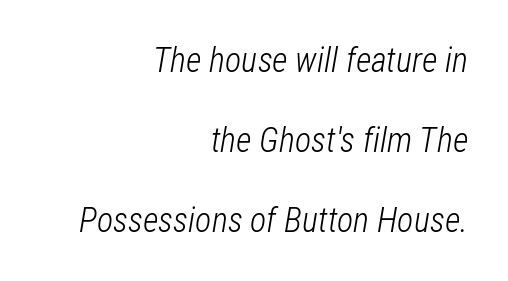
Baseline-to-baseline distance is far greater than the letter height. The text block is weighted toward the right margin, trailing off unevenly leftward. The text carries the slant typical of an italic or oblique font. Underlining? Definitely not there. Tracking value appears to be zero — textbook default spacing.
